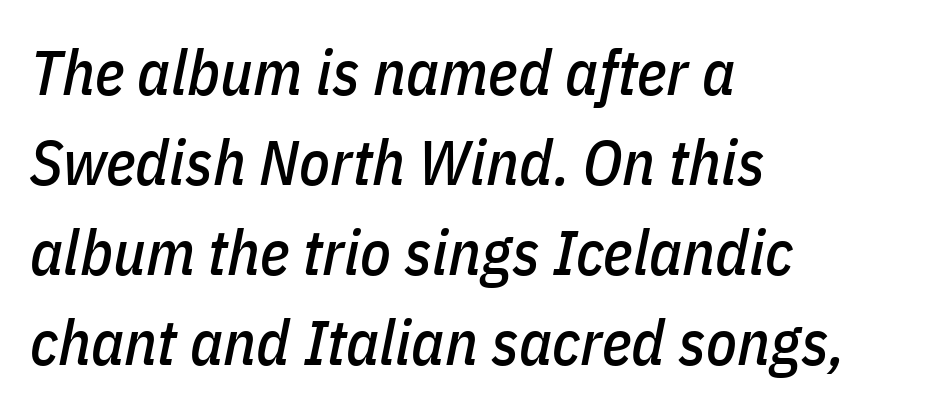
If you measured baseline to baseline, you'd find a middling distance. This sample uses an oblique cut, with every glyph tilted off the vertical. You could not count columns in this text — the font is proportionally spaced. All the whitespace from short lines collects on the right.
